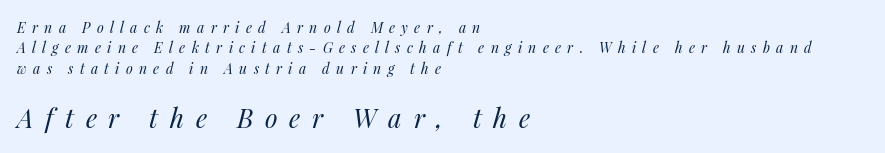
Q: Is the text bold? A: No.
Q: Is the text italic (slanted)? A: Yes, it leans right by about 14 degrees.
Q: Is the text underlined? A: No.
Q: How is the paragraph aligned? A: Left-aligned.
Q: Is the spacing between letters normal or unusually wide? A: Unusually wide.
Q: Is the spacing between lines tight, normal or loose? A: Normal.
Q: Which block of text is set in a larger size, the first (top) or the second (bottom)? A: The second (bottom) one.
